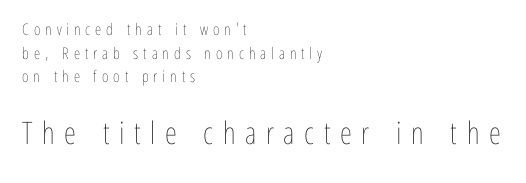
Q: Is the text bold? A: No.
Q: Is the text italic (slanted)? A: No, it is upright.
Q: Is the text underlined? A: No.
Q: How is the paragraph aligned? A: Left-aligned.
Q: Is the spacing between letters normal or unusually wide? A: Unusually wide.
Q: Is the spacing between lines tight, normal or loose? A: Normal.
Q: Which block of text is set in a larger size, the first (top) or the second (bottom)? A: The second (bottom) one.
Q: Width (condensed, normal, or wide)? A: Condensed.
Q: Stroke contrast? A: Low.
Q: x-height? A: Medium.
Q: Monospaced? A: No.
